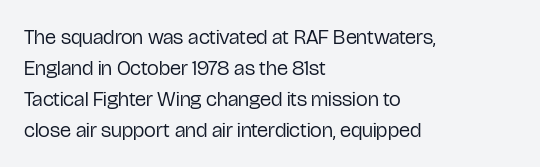
If you drew a line through each stem, it would be perfectly vertical. Leftover space on each line is placed entirely after the last word. The vertical gap from one line to the next is medium. The specimen omits any rule beneath the text block's lines.
